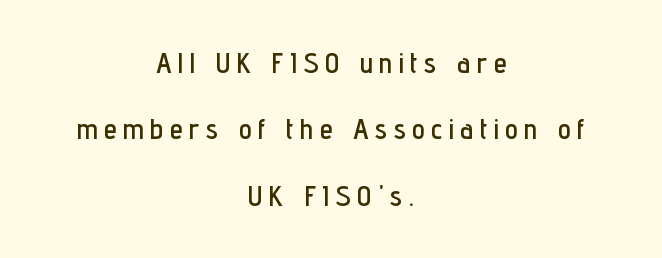
The image shows 29 px condensed sans-serif type, upright; set centered, loose line spacing (2.29x), unusually wide letter spacing (+0.22 em), not underlined; low stroke contrast and a medium x-height.
